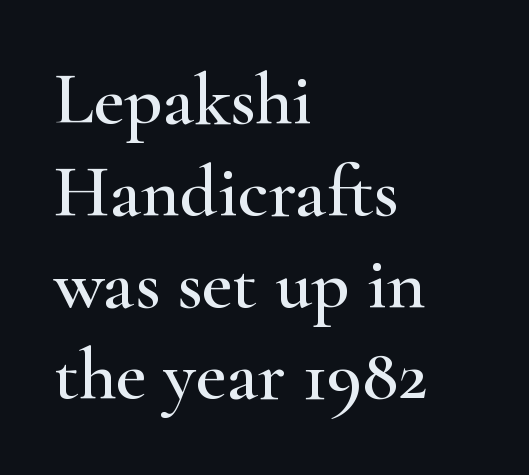
A roman cut, with each character standing at attention. Typeset ragged right — the left edge is the straight one. No word sits above an underline. Font category for this specimen: serif. The rendering uses natural spacing where letterforms have individual widths. Nobody touched the tracking dial on this one.
